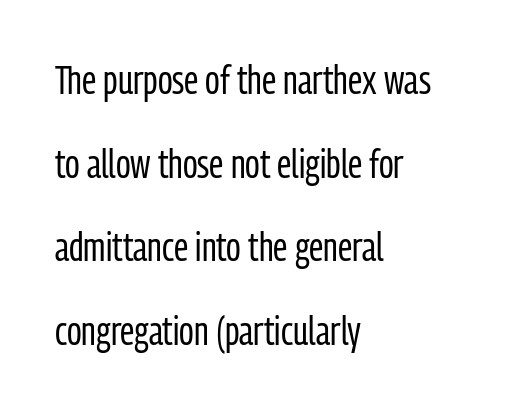
{"serif": "no", "italic": "no", "bold": "no", "weight": "regular", "width": "condensed", "stroke_contrast": "low", "x_height": "medium", "monospaced": "no", "underline": "no", "align": "left", "line_spacing": "loose", "line_spacing_ratio": 2.09, "letter_spacing": "normal", "letter_spacing_em": 0.0, "glyph_px": 40}
